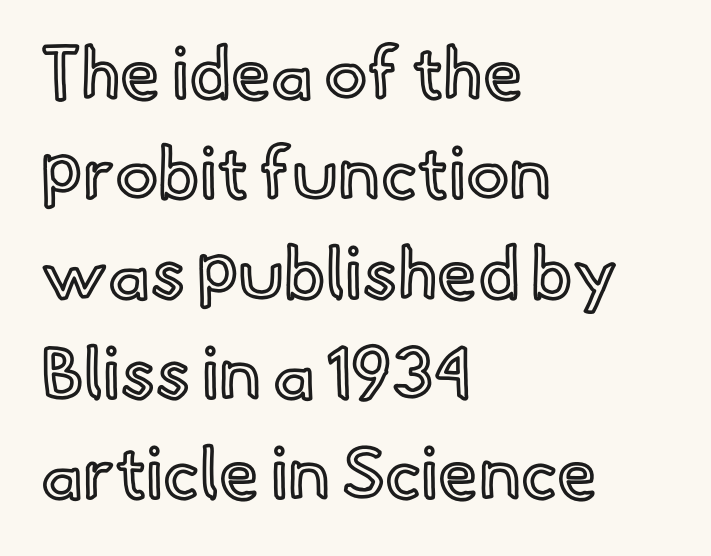
{"italic": "no", "width": "normal", "x_height": "small", "monospaced": "no", "underline": "no", "align": "left", "line_spacing": "normal", "line_spacing_ratio": 1.39, "letter_spacing": "normal", "letter_spacing_em": 0.0, "glyph_px": 72}
